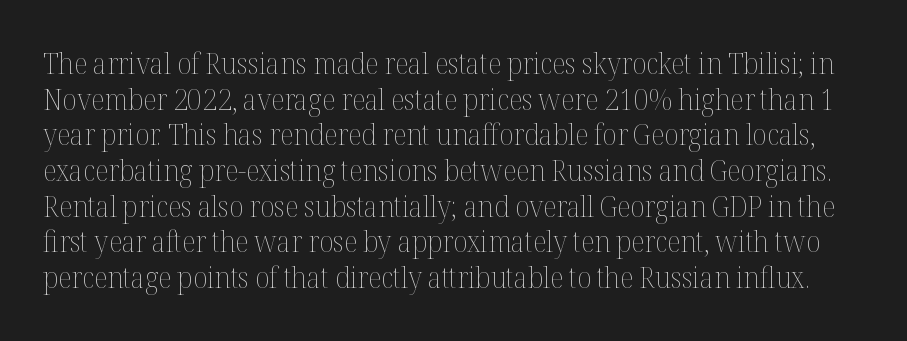
The image shows 29 px thin type, upright; set line spacing 1.23x, normal letter spacing, not underlined; medium stroke contrast and a medium x-height.
